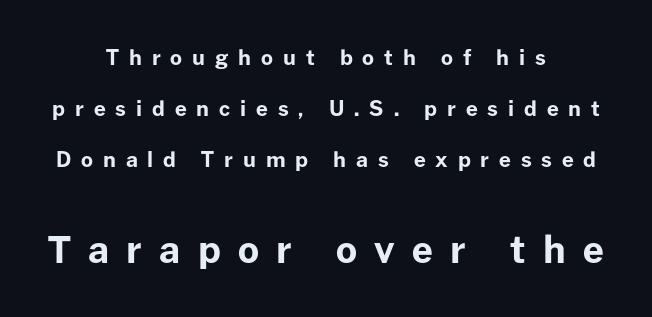
In terms of letterform style, serifs are entirely absent. Any mark beneath the type? The region is blank. You could fit nearly another row in the gap between these rows. Posture: straight, roman, zero tilt.
